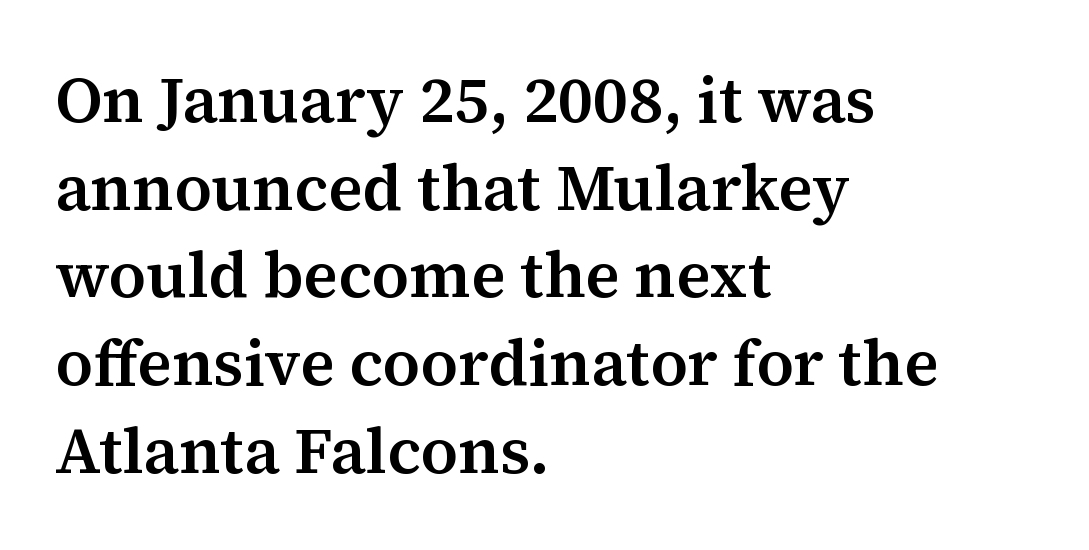
{"serif": "yes", "italic": "no", "width": "normal", "stroke_contrast": "medium", "x_height": "medium", "monospaced": "no", "underline": "no", "align": "left", "line_spacing": "normal", "line_spacing_ratio": 1.37, "letter_spacing": "normal", "letter_spacing_em": 0.0, "glyph_px": 64}
